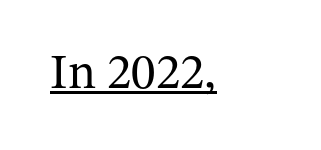
Q: Is the text bold? A: No.
Q: Is the text italic (slanted)? A: No, it is upright.
Q: Is the typeface a serif or a sans-serif typeface? A: Serif.
Q: Is the text underlined? A: Yes.
Q: Is the spacing between letters normal or unusually wide? A: Normal.
Q: Width (condensed, normal, or wide)? A: Normal.
Q: Stroke contrast? A: Medium.
Q: x-height? A: Medium.
Q: Monospaced? A: No.
